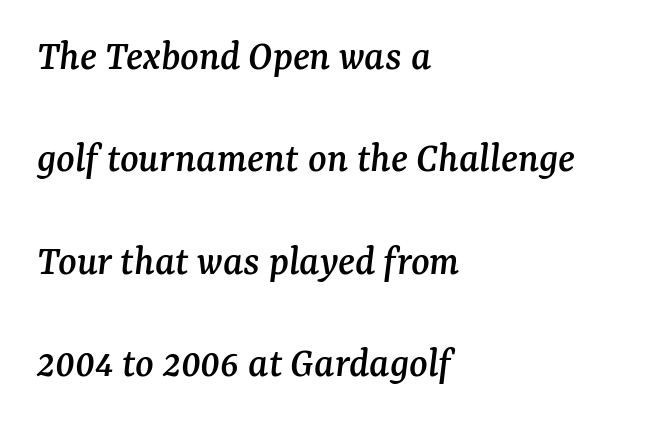
Q: Is the text italic (slanted)? A: Yes, it leans right by about 7 degrees.
Q: Is the typeface a serif or a sans-serif typeface? A: Serif.
Q: Is the text underlined? A: No.
Q: How is the paragraph aligned? A: Left-aligned.
Q: Is the spacing between letters normal or unusually wide? A: Normal.
Q: Is the spacing between lines tight, normal or loose? A: Loose.
Q: Width (condensed, normal, or wide)? A: Normal.
Q: Stroke contrast? A: Medium.
Q: x-height? A: Medium.
Q: Monospaced? A: No.
